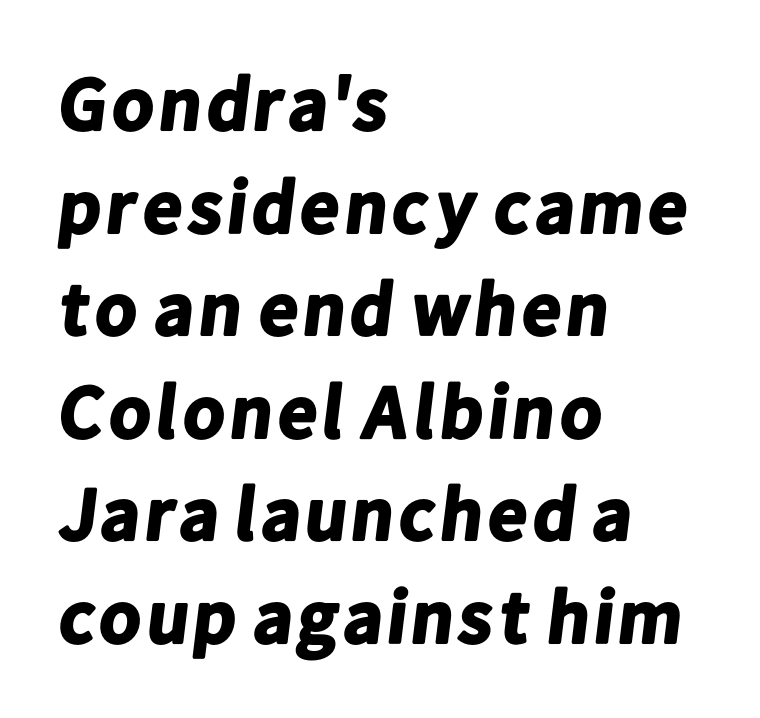
The image shows 76 px bold sans-serif type; set left-aligned, normal line spacing (1.35x), normal letter spacing, not underlined; low stroke contrast and a medium x-height.
